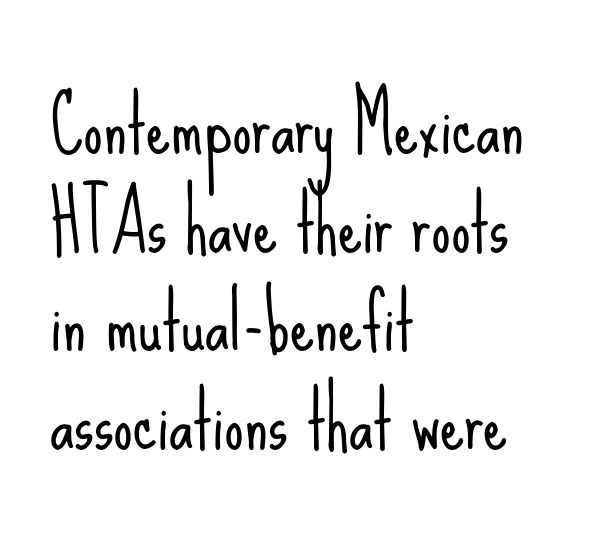
Plain, unruled lines of type. Letters have the restrained weight of plain body copy at most. These lines are rendered in a variable-pitch font. Layout note: lines flush left. The designer went with a sans here, leaving each stem footless. Default kerning and tracking; the words read as compact shapes.
